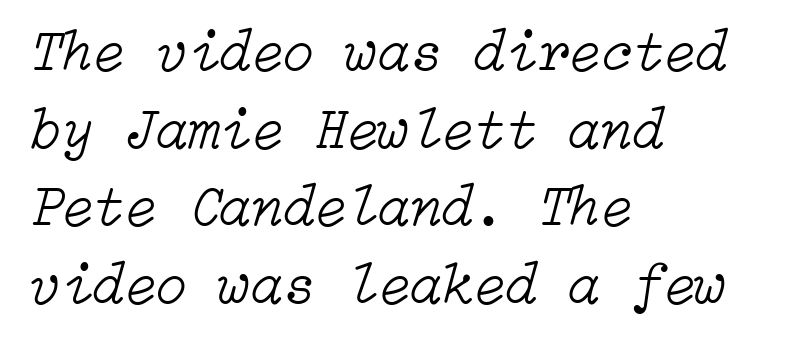
{"italic": "yes", "lean": "right", "slant_degrees": 15, "bold": "no", "weight": "light", "width": "normal", "stroke_contrast": "low", "x_height": "medium", "underline": "no", "align": "left", "line_spacing": "normal", "line_spacing_ratio": 1.34, "letter_spacing": "normal", "letter_spacing_em": 0.0, "glyph_px": 58}
